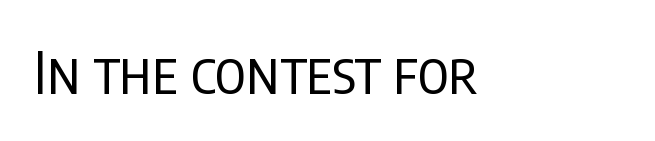
{"serif": "no", "italic": "no", "bold": "no", "weight": "regular", "width": "condensed", "stroke_contrast": "low", "x_height": "large", "monospaced": "no", "underline": "no", "letter_spacing": "normal", "letter_spacing_em": 0.0, "glyph_px": 58}
